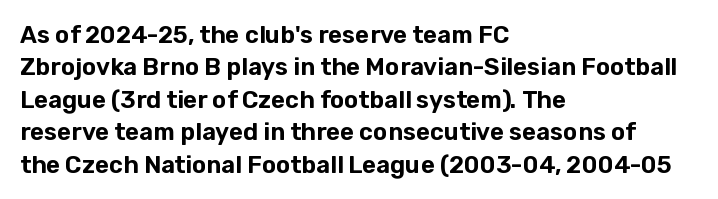
Glyph-to-glyph distance matches everyday printed text. Teacher's note: observe the even left margin — that is flush-left alignment. Type without underlining. This sample keeps an unexceptional amount of space between lines. This is roman type, the default non-slanted kind.
